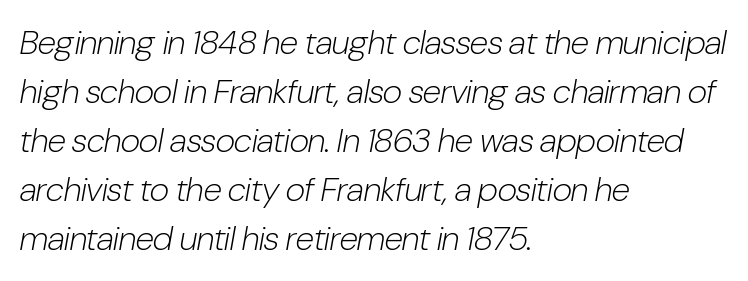
Q: Is the text bold? A: No.
Q: Is the text italic (slanted)? A: Yes, it leans right by about 10 degrees.
Q: Is the text underlined? A: No.
Q: How is the paragraph aligned? A: Left-aligned.
Q: Is the spacing between letters normal or unusually wide? A: Normal.
Q: Is the spacing between lines tight, normal or loose? A: Normal.
Q: Width (condensed, normal, or wide)? A: Condensed.
Q: Stroke contrast? A: Low.
Q: x-height? A: Medium.
Q: Monospaced? A: No.
